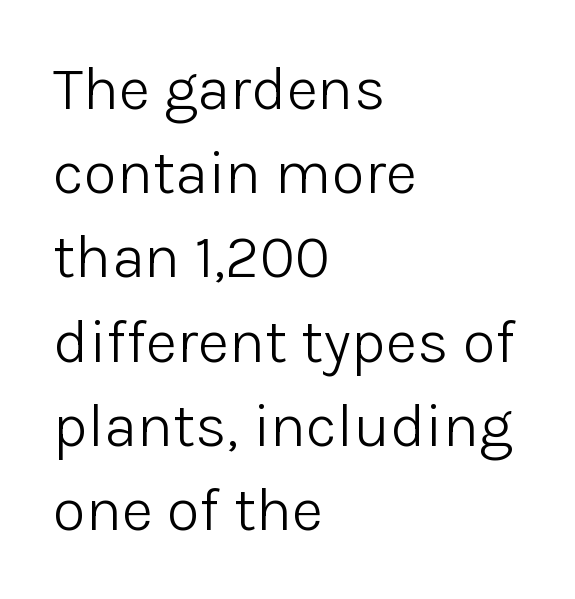
This sample has the flowing, uneven cadence of proportional lettering. What kind of face is this? One without serifs — a sans. Which margin do the lines hug? The left one — the right edge is uneven. There is no visible air inserted between adjacent glyphs.
